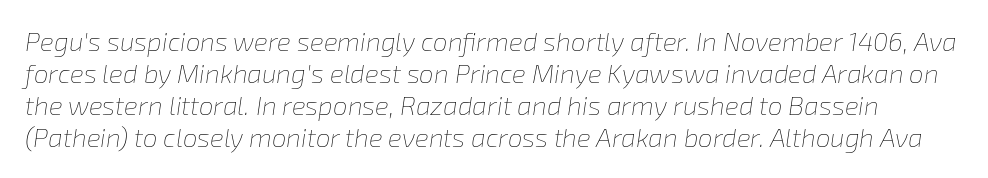
The image shows 26 px text type, italic (leaning right); set line spacing 1.23x, normal letter spacing, not underlined.
